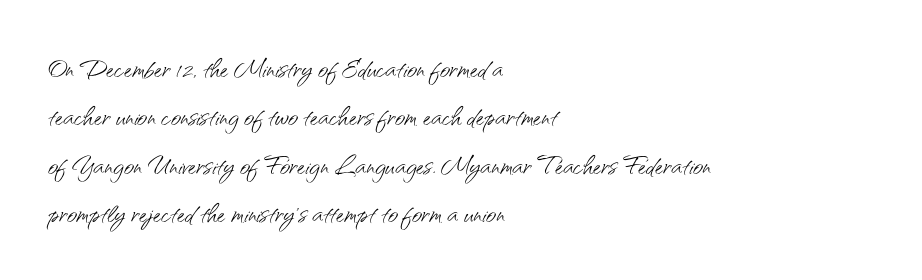
{"serif": "no", "bold": "no", "weight": "light", "width": "normal", "stroke_contrast": "medium", "x_height": "small", "monospaced": "no", "underline": "no", "align": "left", "line_spacing": "normal", "line_spacing_ratio": 1.38, "letter_spacing": "normal", "letter_spacing_em": 0.0, "glyph_px": 35}
